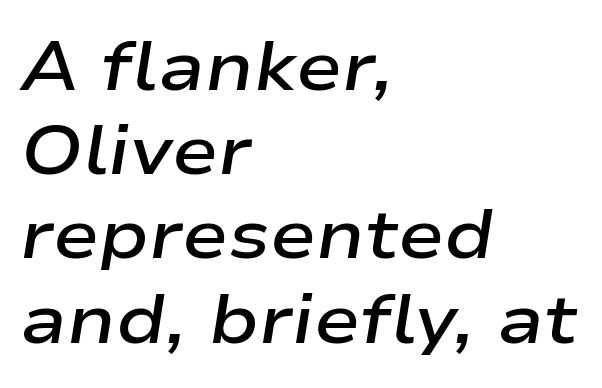
The line texture is even and compact thanks to regular tracking. The words here are not underlined. Typesetter's note: demi weight, one step under bold. The passage is arranged the way most books set body copy — flush left.
